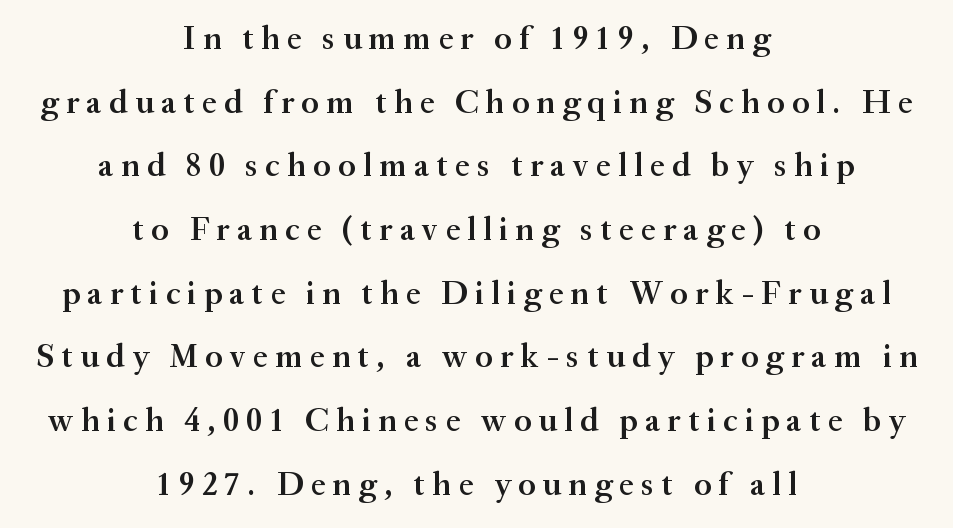
Unlike italic type, these characters show no tilt at all. Plain, unruled lines of type. The vertical gap from one line to the next is large. This sample has the flowing, uneven cadence of proportional lettering. What weight is shown? A semibold, between regular and bold.
